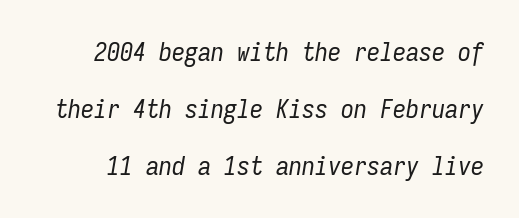
The image shows 26 px text type, italic (leaning right); set loose line spacing (2.19x), normal letter spacing, not underlined.
